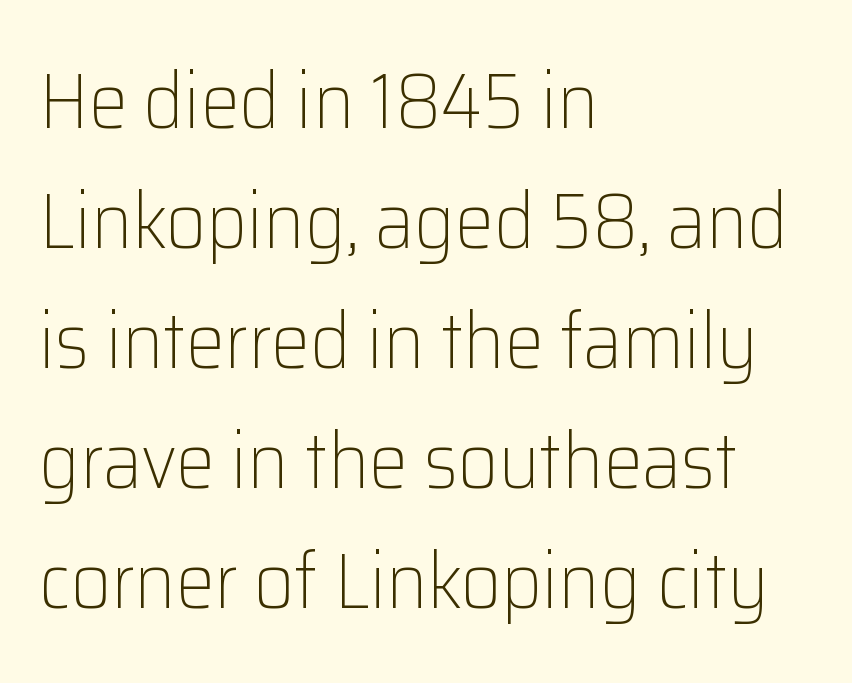
Q: Is the text bold? A: No.
Q: Is the text italic (slanted)? A: No, it is upright.
Q: Is the typeface a serif or a sans-serif typeface? A: Sans-serif.
Q: Is the text underlined? A: No.
Q: How is the paragraph aligned? A: Left-aligned.
Q: Is the spacing between letters normal or unusually wide? A: Normal.
Q: Is the spacing between lines tight, normal or loose? A: Normal.
Q: Width (condensed, normal, or wide)? A: Normal.
Q: Stroke contrast? A: Low.
Q: x-height? A: Medium.
Q: Monospaced? A: No.
